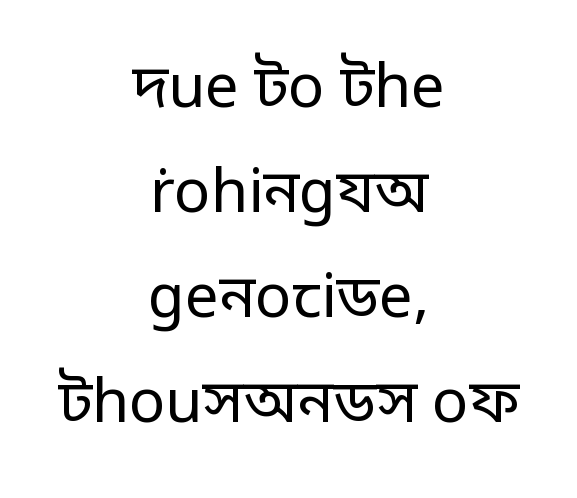
The image shows 60 px regular-weight sans-serif type, upright; set centered, line spacing 1.75x, normal letter spacing, not underlined; low stroke contrast and a large x-height.
